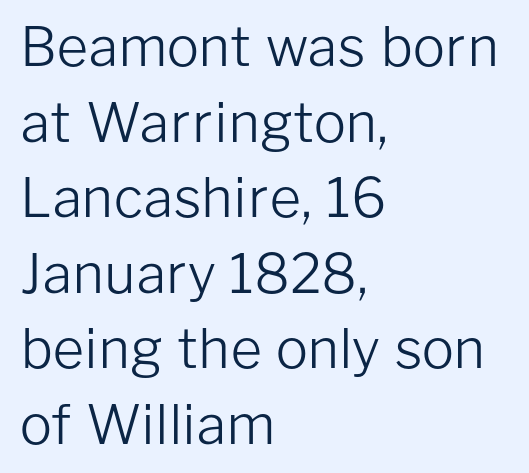
The setting favours the left margin, as ordinary paragraphs usually do. Nothing unusual about the tracking: characters are spaced as the font intends. Interline gaps are of average width in this sample. Is this a sans? Yes — the strokes have no serifs. The characters are drawn with everyday or finer stroke widths. Bare-footed words on every line.
